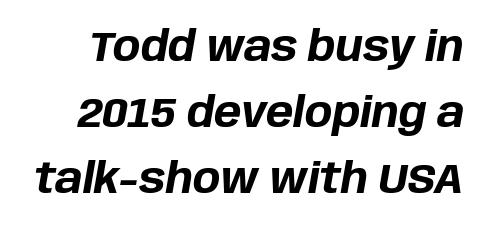
{"italic": "yes", "lean": "right", "slant_degrees": 10, "bold": "yes", "weight": "bold", "width": "normal", "stroke_contrast": "low", "x_height": "large", "monospaced": "no", "underline": "no", "line_spacing": "normal", "line_spacing_ratio": 1.61, "letter_spacing": "normal", "letter_spacing_em": 0.0, "glyph_px": 41}
